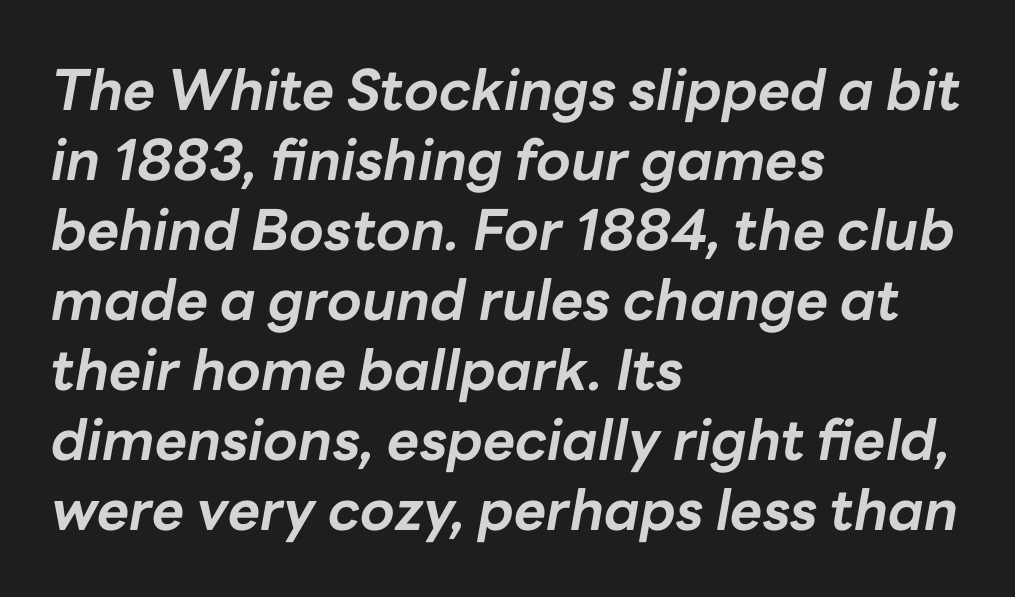
Q: Is the text bold? A: Yes.
Q: Is the text italic (slanted)? A: Yes, it leans right by about 10 degrees.
Q: Is the text underlined? A: No.
Q: How is the paragraph aligned? A: Left-aligned.
Q: Is the spacing between letters normal or unusually wide? A: Normal.
Q: Is the spacing between lines tight, normal or loose? A: Normal.
Q: Width (condensed, normal, or wide)? A: Normal.
Q: Stroke contrast? A: Low.
Q: x-height? A: Medium.
Q: Monospaced? A: No.
